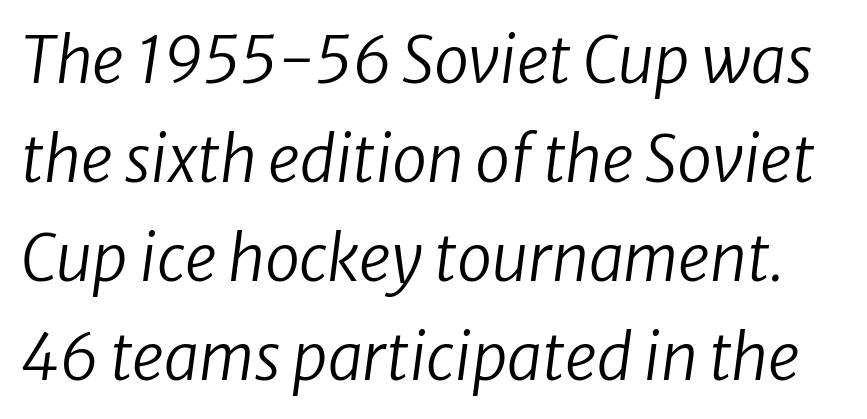
Q: Is the text bold? A: No.
Q: Is the text italic (slanted)? A: Yes, it leans right by about 8 degrees.
Q: Is the text underlined? A: No.
Q: Is the spacing between letters normal or unusually wide? A: Normal.
Q: Is the spacing between lines tight, normal or loose? A: Normal.
Q: Width (condensed, normal, or wide)? A: Normal.
Q: Stroke contrast? A: Low.
Q: x-height? A: Medium.
Q: Monospaced? A: No.
